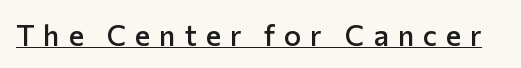
Posture: upright roman. The rendered words wear a rule along their underside. This is the in-between weight designers call semibold or demi. How are the letters spaced? Widely, with obvious added tracking. A sans-serif font was chosen for this passage.
